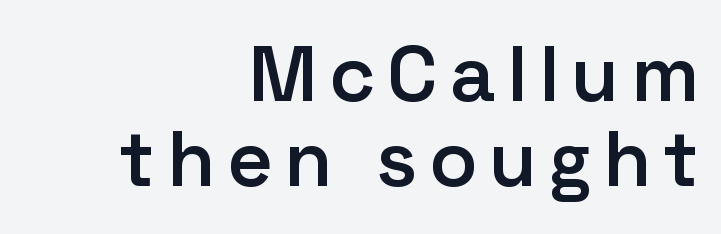
Look at the stroke-to-counter ratio: somewhat heavy, a semibold. The specimen reads as upright at a glance. Reading down the block, your eye finds every line finishing at a fixed right position. The face used here is proportionally spaced, like ordinary book or web type.
